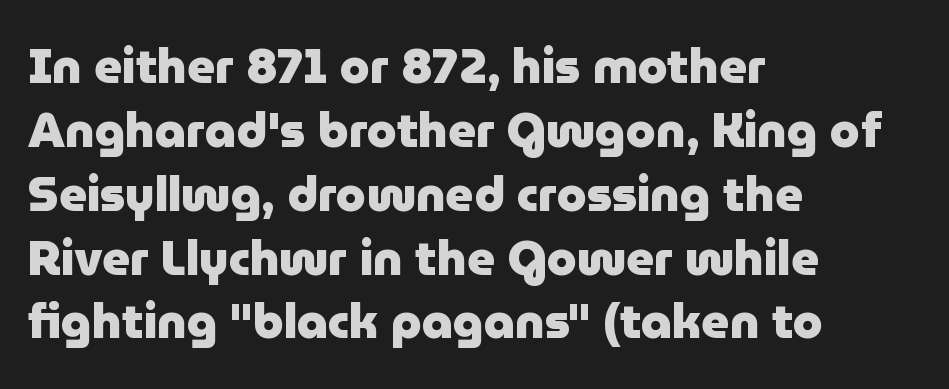
Q: Is the text bold? A: Yes.
Q: Is the text italic (slanted)? A: No, it is upright.
Q: Is the typeface a serif or a sans-serif typeface? A: Sans-serif.
Q: Is the text underlined? A: No.
Q: How is the paragraph aligned? A: Left-aligned.
Q: Is the spacing between letters normal or unusually wide? A: Normal.
Q: Is the spacing between lines tight, normal or loose? A: Normal.
Q: Width (condensed, normal, or wide)? A: Normal.
Q: Stroke contrast? A: Low.
Q: x-height? A: Medium.
Q: Monospaced? A: No.
